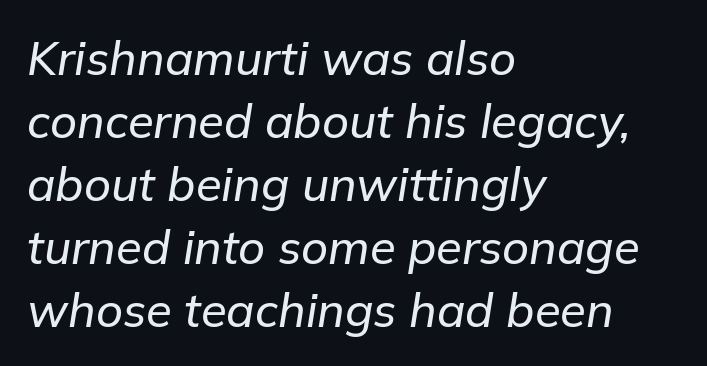
The image shows 47 px text type, italic (leaning right); set left-aligned, normal line spacing (1.34x), normal letter spacing, not underlined; low stroke contrast and a medium x-height.
